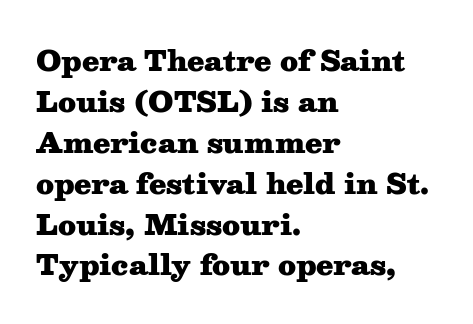
{"serif": "yes", "italic": "no", "bold": "yes", "weight": "heavy", "width": "wide", "stroke_contrast": "medium", "x_height": "medium", "monospaced": "no", "underline": "no", "align": "left", "line_spacing": "normal", "line_spacing_ratio": 1.46, "letter_spacing": "normal", "letter_spacing_em": 0.0, "glyph_px": 28}
